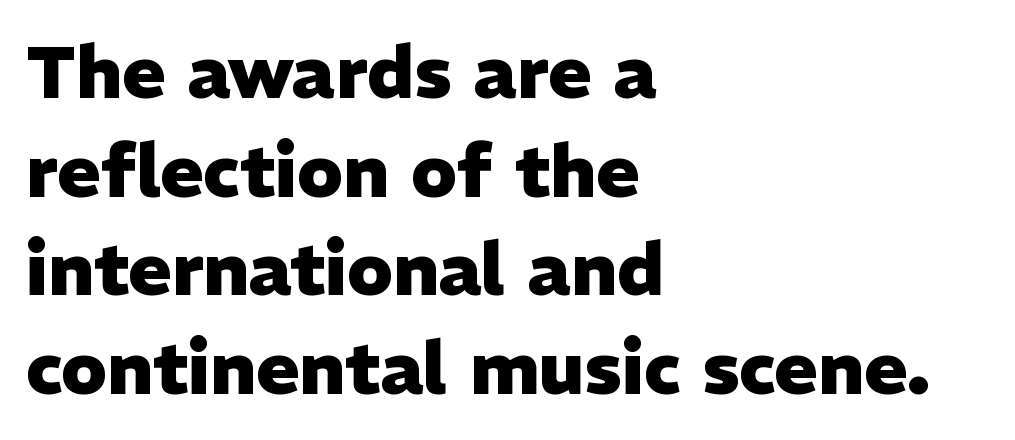
The image shows 73 px heavy sans-serif type, upright; set left-aligned, normal line spacing (1.35x), normal letter spacing, not underlined; low stroke contrast and a medium x-height.
